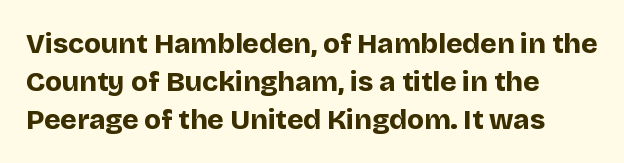
The image shows 28 px bold sans-serif type, upright; set left-aligned, normal line spacing (1.35x), normal letter spacing, not underlined; low stroke contrast and a large x-height.
